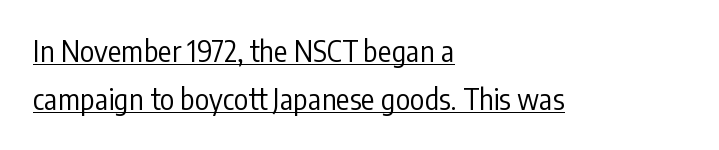
The image shows 28 px regular-weight, condensed sans-serif type, upright; set left-aligned, normal line spacing (1.7x), normal letter spacing, underlined; low stroke contrast and a medium x-height.
